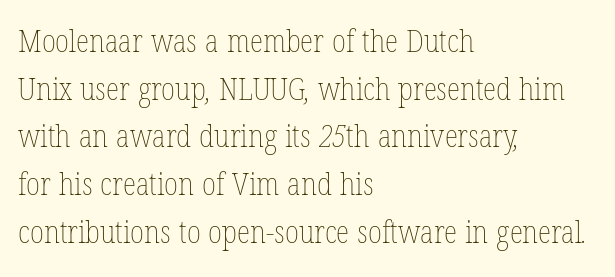
{"bold": "no", "weight": "thin", "width": "condensed", "stroke_contrast": "low", "x_height": "medium", "monospaced": "no", "underline": "no", "align": "left", "line_spacing": "normal", "line_spacing_ratio": 1.54, "letter_spacing": "normal", "letter_spacing_em": 0.0, "glyph_px": 31}
